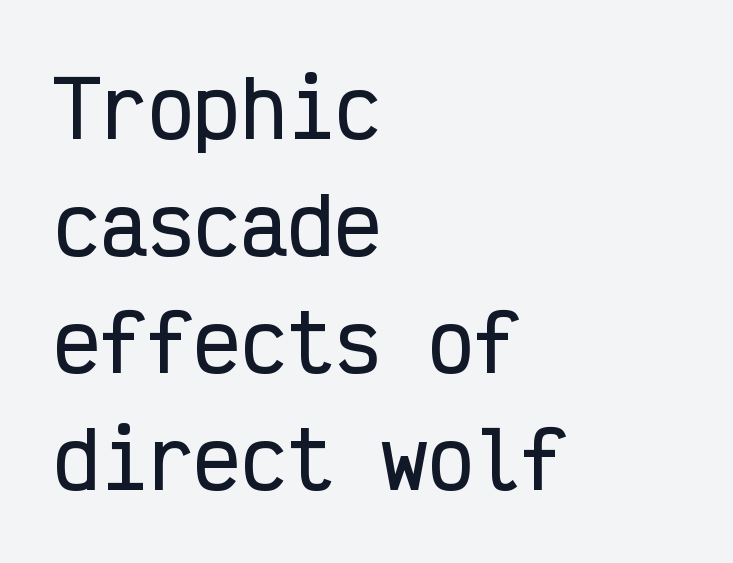
{"serif": "no", "italic": "no", "width": "condensed", "stroke_contrast": "low", "x_height": "medium", "monospaced": "yes", "underline": "no", "align": "left", "line_spacing": "normal", "line_spacing_ratio": 1.5, "letter_spacing": "normal", "letter_spacing_em": 0.0, "glyph_px": 78}
